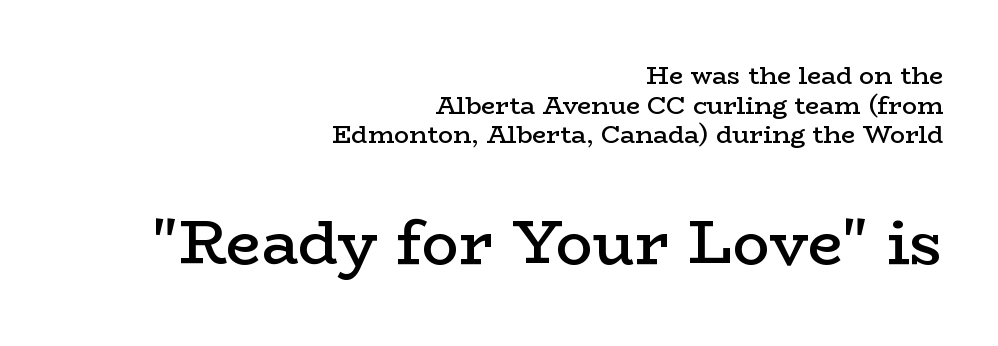
The image shows 62 px semibold, wide serif type, upright; set right-aligned, line spacing 1.19x, normal letter spacing, not underlined; the second (bottom) block is 2.48x larger; low stroke contrast and a medium x-height.
